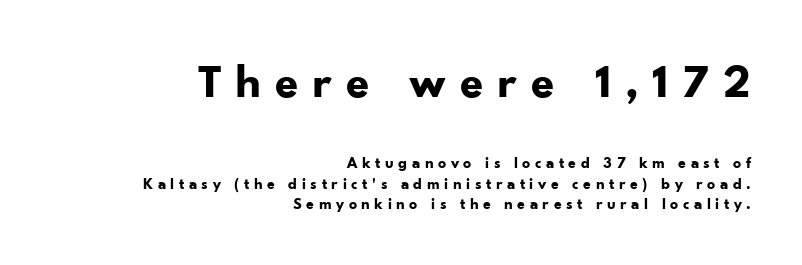
{"serif": "no", "italic": "no", "bold": "yes", "weight": "bold", "width": "normal", "stroke_contrast": "low", "x_height": "small", "monospaced": "no", "underline": "no", "align": "right", "line_spacing": "normal", "line_spacing_ratio": 1.3, "letter_spacing": "wide", "letter_spacing_em": 0.28, "larger_block": "first", "size_ratio": 3.0, "glyph_px": 48}
